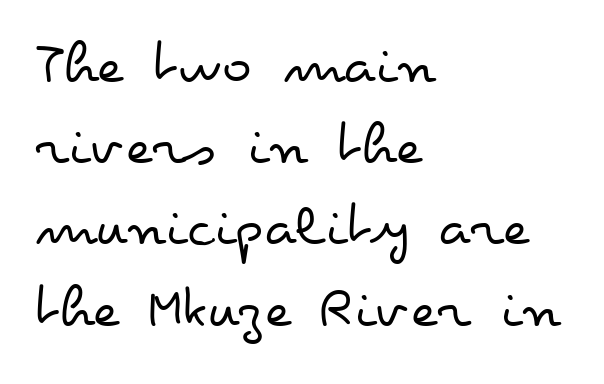
The image shows 62 px regular-weight, wide type, upright; set left-aligned, normal line spacing (1.31x), normal letter spacing, not underlined; low stroke contrast and a small x-height.
